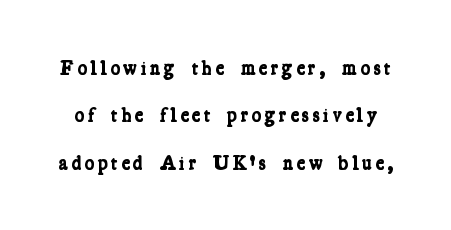
Heft: maximum for text — a bold. The zone under the glyphs is completely vacant. The vertical gap from one line to the next is large.
